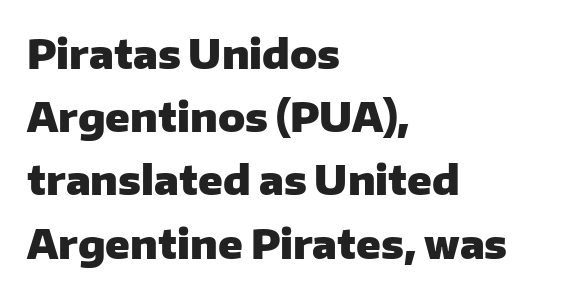
Clear beneath every line of the passage. A typesetter would call this proportional, since set widths differ per character. Are there feet on the stems? There aren't — it's a sans. Characters follow at the spacing the type designer built in.
